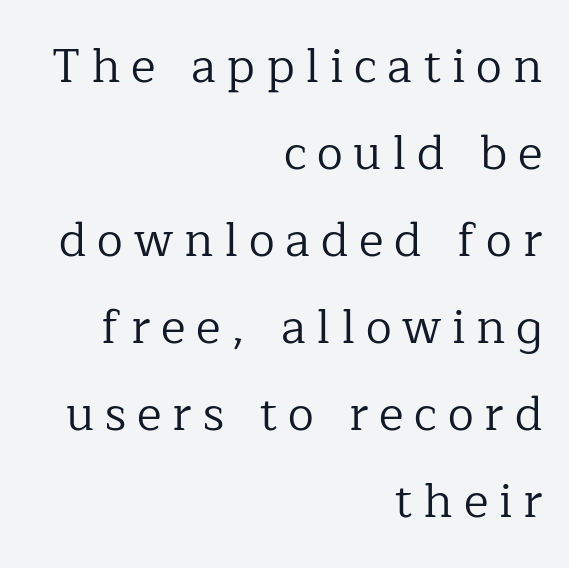
The image shows 47 px regular-weight serif type, upright; set right-aligned, line spacing 1.85x, unusually wide letter spacing (+0.23 em), not underlined; low stroke contrast and a medium x-height.
